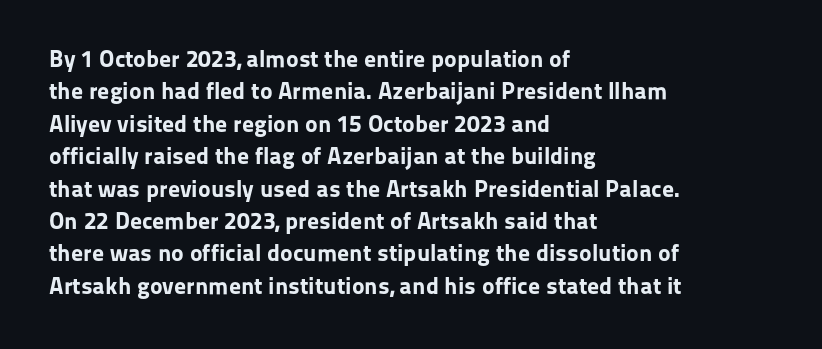
The image shows 24 px bold type, upright; set left-aligned, normal line spacing (1.35x), normal letter spacing, not underlined.
